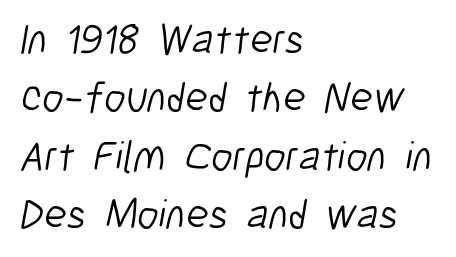
{"serif": "no", "bold": "no", "weight": "light", "width": "condensed", "stroke_contrast": "low", "x_height": "medium", "monospaced": "no", "underline": "no", "align": "left", "line_spacing": "normal", "line_spacing_ratio": 1.39, "letter_spacing": "normal", "letter_spacing_em": 0.0, "glyph_px": 42}
